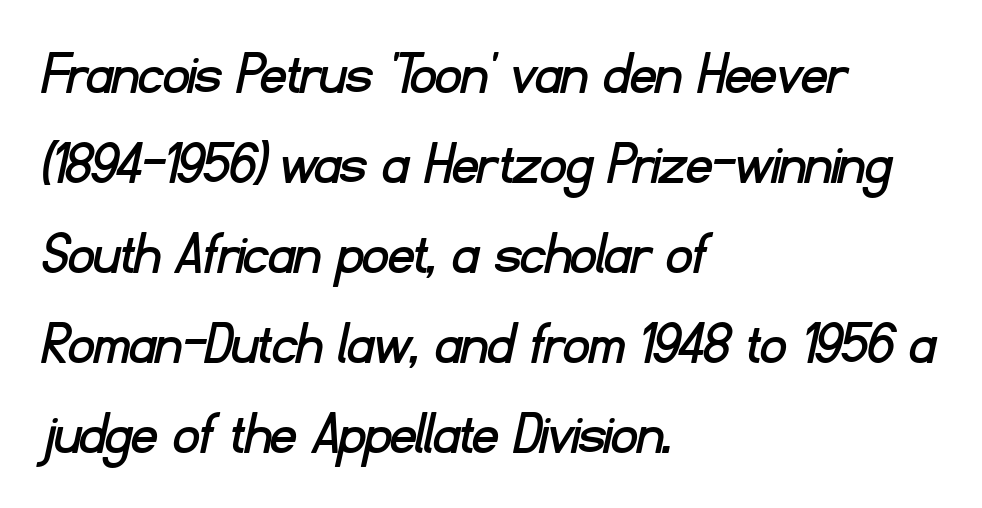
{"serif": "no", "width": "normal", "stroke_contrast": "low", "x_height": "small", "monospaced": "no", "underline": "no", "align": "left", "line_spacing": "normal", "line_spacing_ratio": 1.43, "letter_spacing": "normal", "letter_spacing_em": 0.0, "glyph_px": 63}
